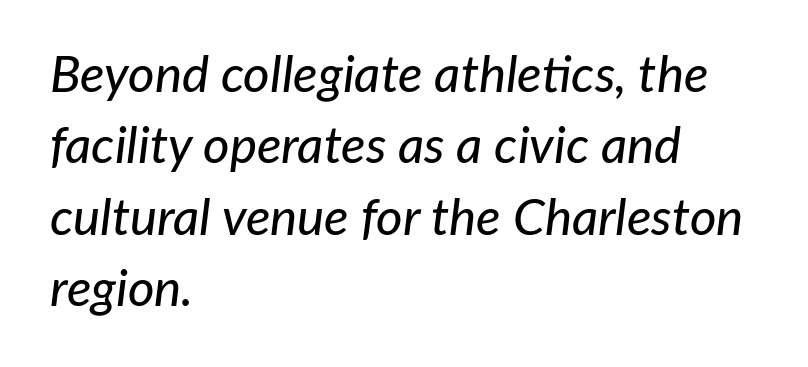
Q: Is the text italic (slanted)? A: Yes, it leans right by about 7 degrees.
Q: Is the text underlined? A: No.
Q: How is the paragraph aligned? A: Left-aligned.
Q: Is the spacing between letters normal or unusually wide? A: Normal.
Q: Is the spacing between lines tight, normal or loose? A: Normal.
Q: Width (condensed, normal, or wide)? A: Normal.
Q: Stroke contrast? A: Low.
Q: x-height? A: Medium.
Q: Monospaced? A: No.
